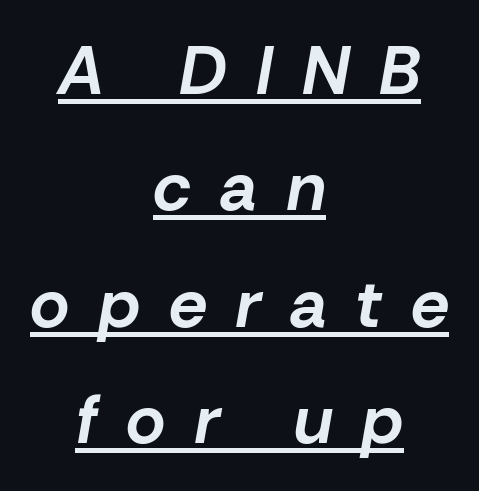
Q: Is the text bold? A: Yes.
Q: Is the text italic (slanted)? A: Yes, it leans right by about 10 degrees.
Q: Is the text underlined? A: Yes.
Q: How is the paragraph aligned? A: Centered.
Q: Is the spacing between letters normal or unusually wide? A: Unusually wide.
Q: Width (condensed, normal, or wide)? A: Normal.
Q: Stroke contrast? A: Low.
Q: x-height? A: Medium.
Q: Monospaced? A: No.
